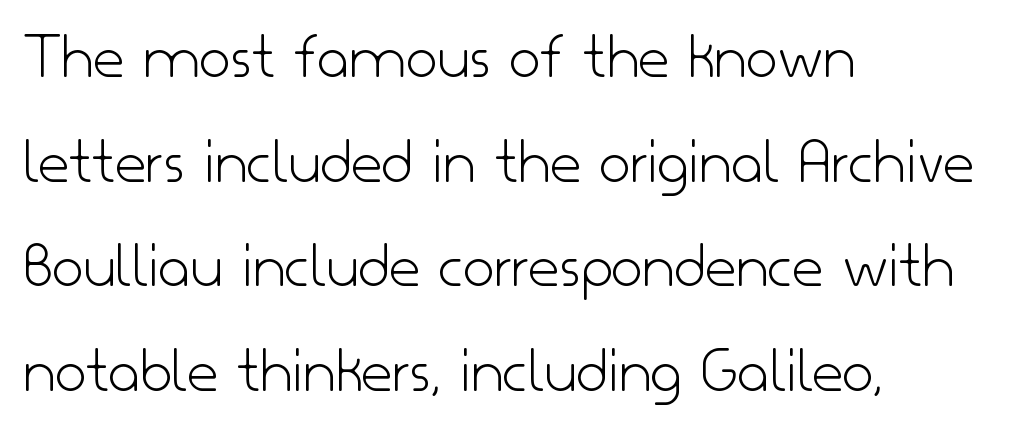
Q: Is the text bold? A: No.
Q: Is the text italic (slanted)? A: No, it is upright.
Q: Is the typeface a serif or a sans-serif typeface? A: Sans-serif.
Q: Is the text underlined? A: No.
Q: How is the paragraph aligned? A: Left-aligned.
Q: Is the spacing between letters normal or unusually wide? A: Normal.
Q: Is the spacing between lines tight, normal or loose? A: Normal.
Q: Width (condensed, normal, or wide)? A: Normal.
Q: Stroke contrast? A: Low.
Q: x-height? A: Small.
Q: Monospaced? A: No.
